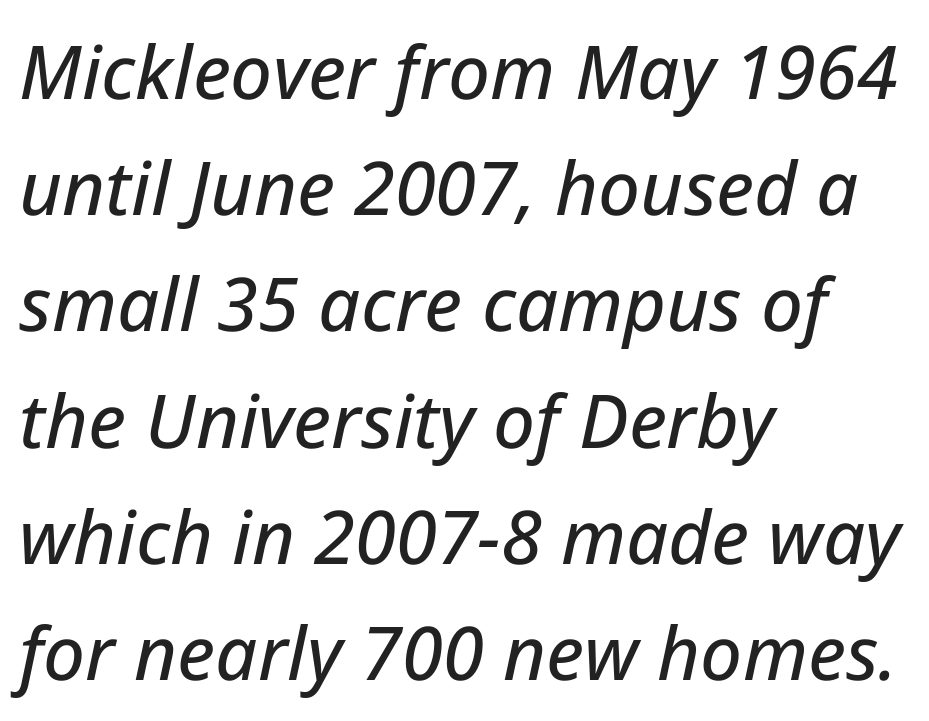
This sample uses an oblique cut, with every glyph tilted off the vertical. Looks like regular typesetting: each glyph gets only the width it needs. Regarding leading, the lines here are spaced in the standard way. Just letters on the line, the space beneath them empty. The letterforms sit shoulder to shoulder at normal distance. Typeset ragged right — the left edge is the straight one.
